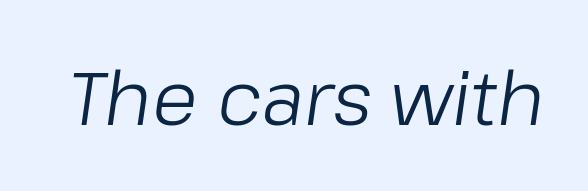
The image shows 75 px light type, italic (leaning right); set normal letter spacing, not underlined; low stroke contrast and a medium x-height.
